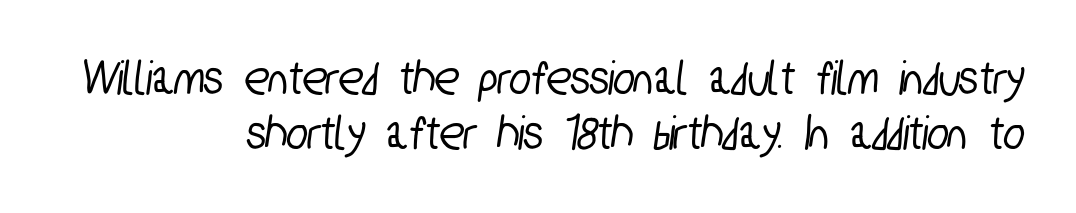
The image shows 50 px condensed sans-serif type; set right-aligned, tight line spacing (1.1x), normal letter spacing, not underlined; low stroke contrast and a medium x-height.
